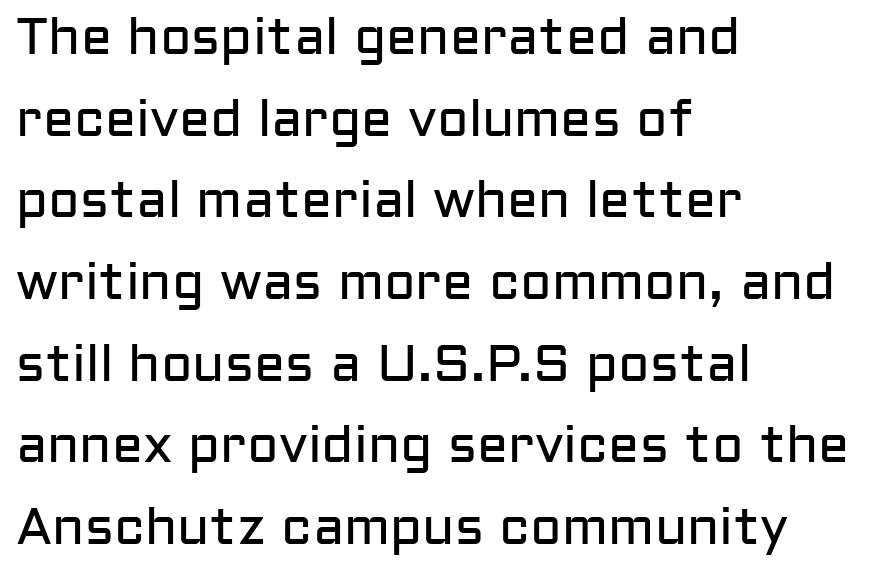
{"serif": "no", "italic": "no", "bold": "no", "weight": "regular", "width": "normal", "stroke_contrast": "low", "x_height": "medium", "monospaced": "no", "underline": "no", "align": "left", "line_spacing": "normal", "line_spacing_ratio": 1.57, "letter_spacing": "normal", "letter_spacing_em": 0.0, "glyph_px": 52}
